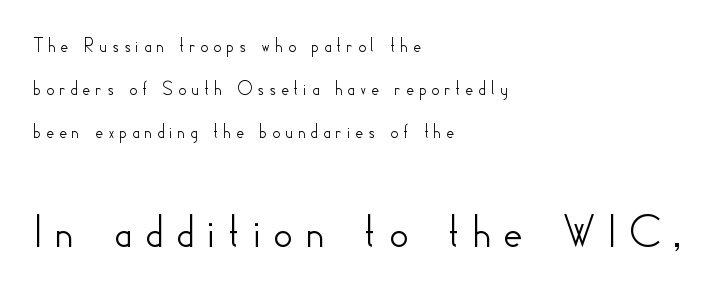
{"serif": "no", "italic": "no", "width": "normal", "stroke_contrast": "low", "x_height": "small", "monospaced": "no", "underline": "no", "align": "left", "line_spacing": "loose", "line_spacing_ratio": 2.14, "letter_spacing": "wide", "letter_spacing_em": 0.22, "larger_block": "second", "size_ratio": 2.5, "glyph_px": 50}
